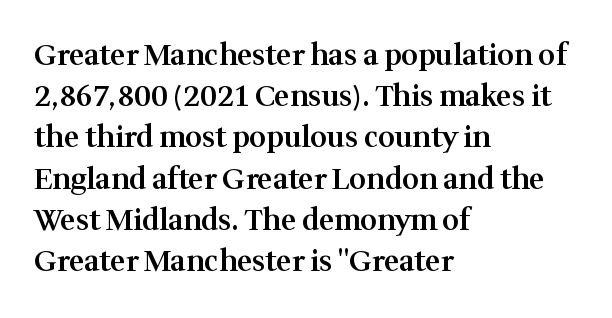
The image shows 29 px semibold serif type, upright; set left-aligned, normal line spacing (1.42x), normal letter spacing, not underlined; medium stroke contrast and a medium x-height.
